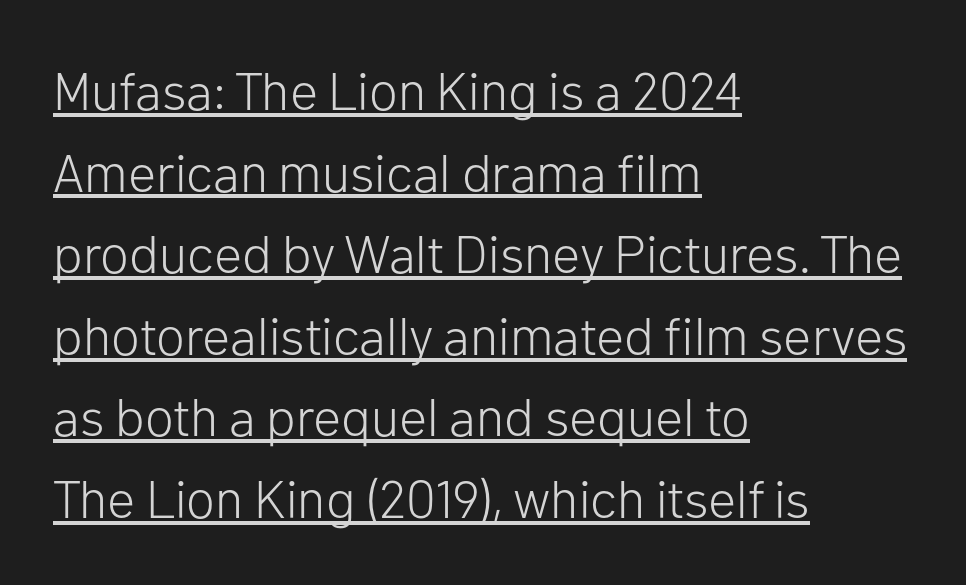
Q: Is the text bold? A: No.
Q: Is the text italic (slanted)? A: No, it is upright.
Q: Is the typeface a serif or a sans-serif typeface? A: Sans-serif.
Q: Is the text underlined? A: Yes.
Q: How is the paragraph aligned? A: Left-aligned.
Q: Is the spacing between letters normal or unusually wide? A: Normal.
Q: Is the spacing between lines tight, normal or loose? A: Normal.
Q: Width (condensed, normal, or wide)? A: Normal.
Q: Stroke contrast? A: Low.
Q: x-height? A: Medium.
Q: Monospaced? A: No.
